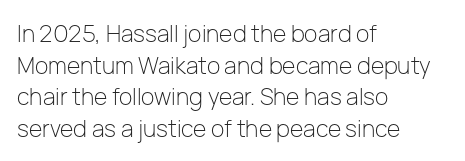
Q: Is the text bold? A: No.
Q: Is the text italic (slanted)? A: No, it is upright.
Q: Is the text underlined? A: No.
Q: How is the paragraph aligned? A: Left-aligned.
Q: Is the spacing between letters normal or unusually wide? A: Normal.
Q: Is the spacing between lines tight, normal or loose? A: Normal.
